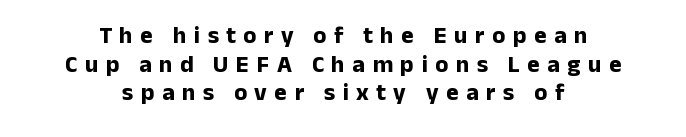
These lines were composed using upright roman letters. Where is the straight margin? There isn't one; the lines are centered. The zone under the glyphs is completely vacant. Caption: expanded tracking, letters set apart.
